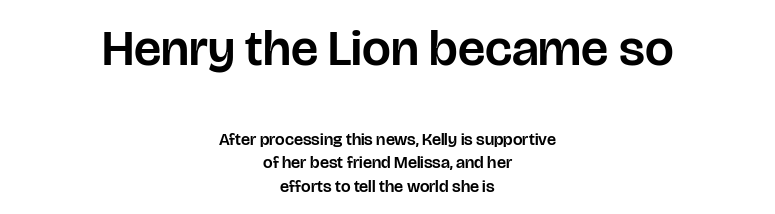
The image shows 51 px sans-serif type, upright; set centered, normal line spacing (1.39x), normal letter spacing, not underlined; the first (top) block is 3.0x larger; low stroke contrast and a large x-height.
